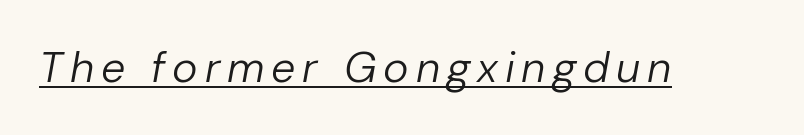
The image shows 43 px regular-weight type, italic (leaning right); set underlined; low stroke contrast and a medium x-height.
